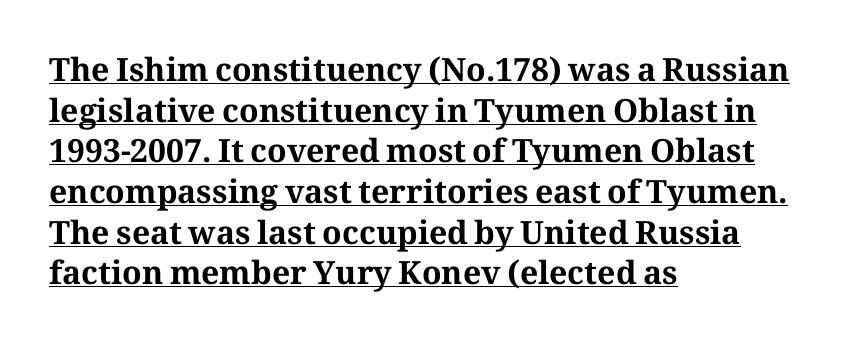
Vertical strokes here are truly vertical. Inter-character spacing is left at the font's built-in metrics. Somebody hit Ctrl+U on this one — the words are underlined. You could not count columns in this text — the font is proportionally spaced. This sample is left-justified, so line endings fall wherever the words run out. Note: serifs present on the glyphs.
